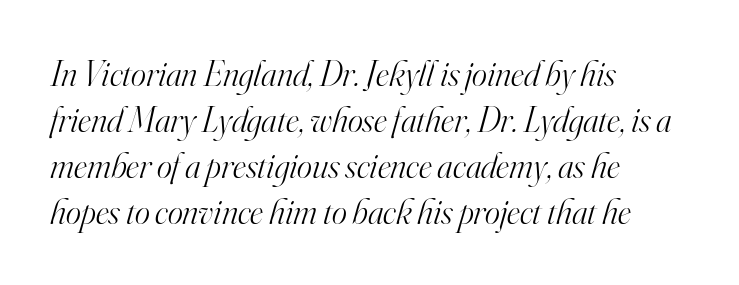
A student would call this left alignment; a typographer would say flush left, rag right. The area under the type is left untouched. The letters advance in unequal steps, a hallmark of proportional type. The gaps between neighbouring characters are ordinary and unremarkable. Letters have the restrained weight of plain body copy at most. Style check: oblique.
